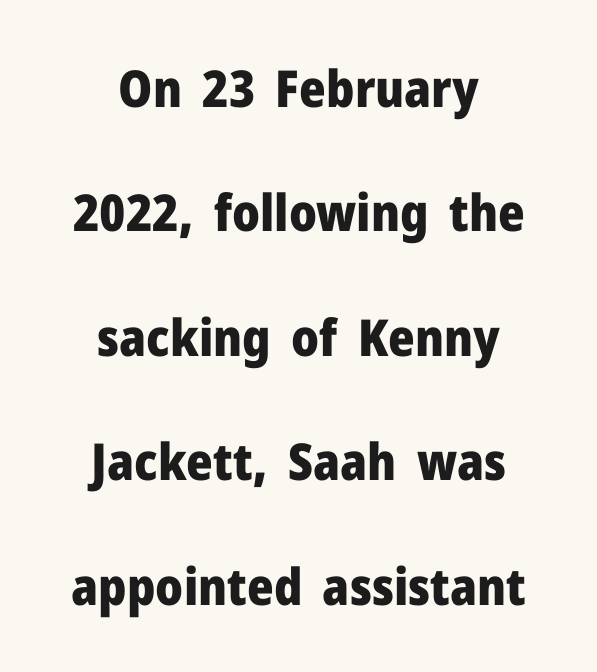
{"serif": "no", "italic": "no", "bold": "yes", "weight": "heavy", "width": "normal", "stroke_contrast": "low", "x_height": "medium", "monospaced": "no", "underline": "no", "align": "center", "line_spacing": "loose", "line_spacing_ratio": 2.44, "letter_spacing": "normal", "letter_spacing_em": 0.0, "glyph_px": 51}
